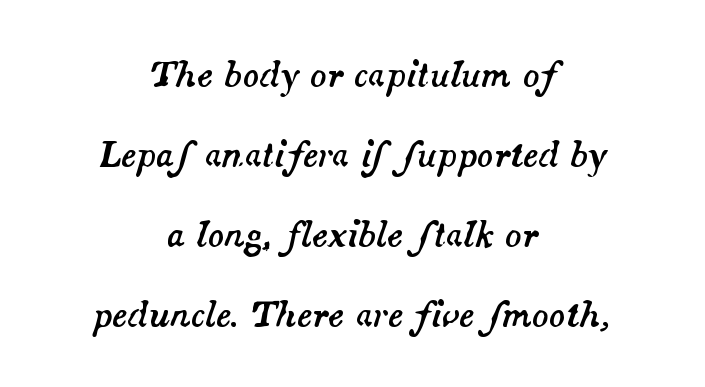
{"italic": "yes", "lean": "right", "slant_degrees": 14, "width": "normal", "stroke_contrast": "medium", "x_height": "small", "monospaced": "no", "underline": "no", "align": "center", "line_spacing": "loose", "line_spacing_ratio": 2.35, "letter_spacing": "normal", "letter_spacing_em": 0.0, "glyph_px": 34}
